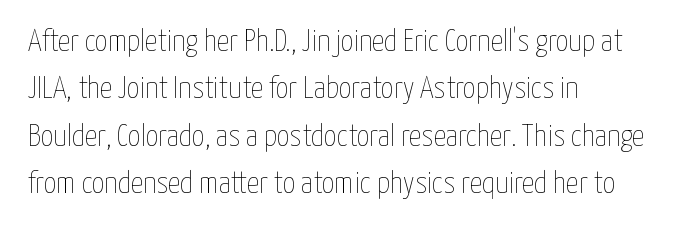
Proportional: the letters do not fall into vertical columns. Stems here are at most as thick as an everyday book face. The passage shown is not underscored anywhere. The specimen reads as upright at a glance. There is no visible air inserted between adjacent glyphs.
